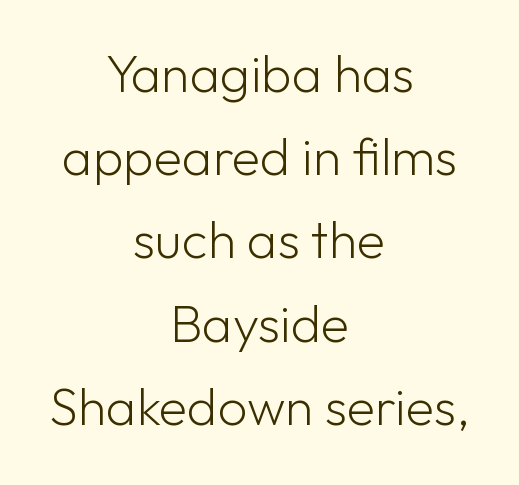
{"serif": "no", "italic": "no", "bold": "no", "weight": "light", "width": "normal", "stroke_contrast": "low", "x_height": "medium", "monospaced": "no", "underline": "no", "align": "center", "line_spacing": "normal", "line_spacing_ratio": 1.6, "letter_spacing": "normal", "letter_spacing_em": 0.0, "glyph_px": 52}
